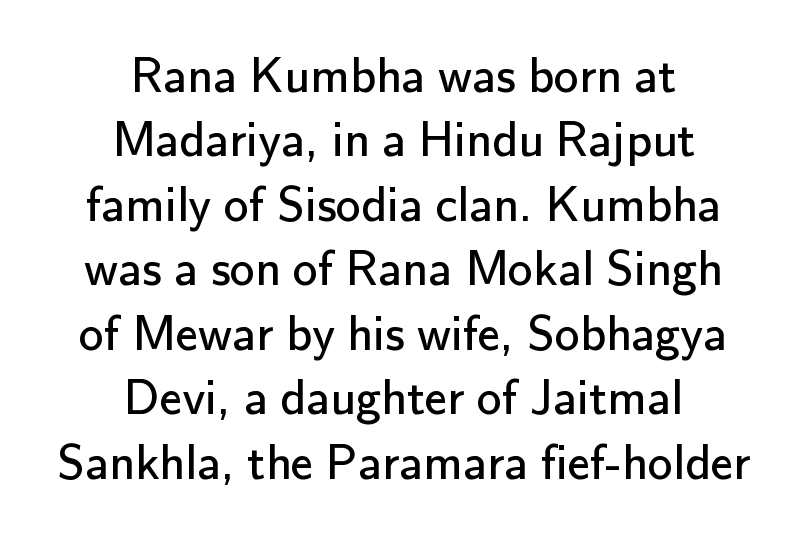
These lines are composed in type without serifs. Notice how the passage keeps no hard edge, just a central spine. Nobody touched the tracking dial on this one. The glyphs are unaccompanied by any horizontal stroke below them.
